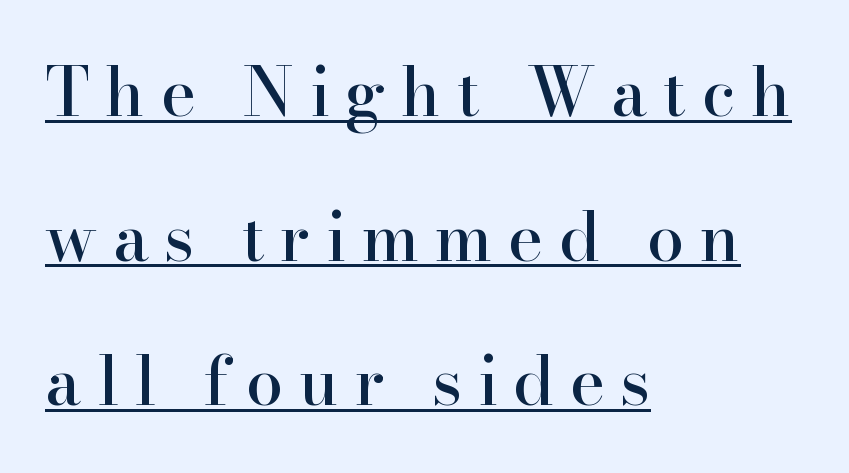
{"serif": "yes", "italic": "no", "width": "normal", "stroke_contrast": "high", "x_height": "small", "monospaced": "no", "underline": "yes", "align": "left", "line_spacing": "loose", "line_spacing_ratio": 2.16, "letter_spacing": "wide", "letter_spacing_em": 0.23, "glyph_px": 67}
